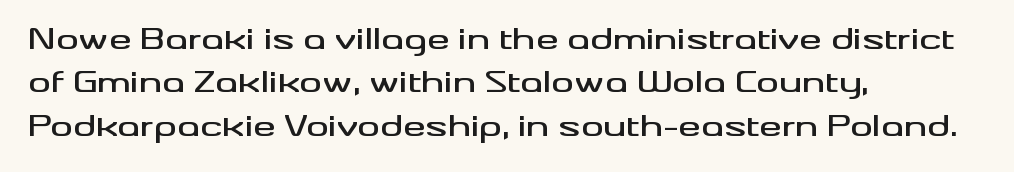
Q: Is the text italic (slanted)? A: No, it is upright.
Q: Is the typeface a serif or a sans-serif typeface? A: Sans-serif.
Q: Is the text underlined? A: No.
Q: How is the paragraph aligned? A: Left-aligned.
Q: Is the spacing between letters normal or unusually wide? A: Normal.
Q: Is the spacing between lines tight, normal or loose? A: Normal.
Q: Width (condensed, normal, or wide)? A: Wide.
Q: Stroke contrast? A: Medium.
Q: x-height? A: Small.
Q: Monospaced? A: No.
